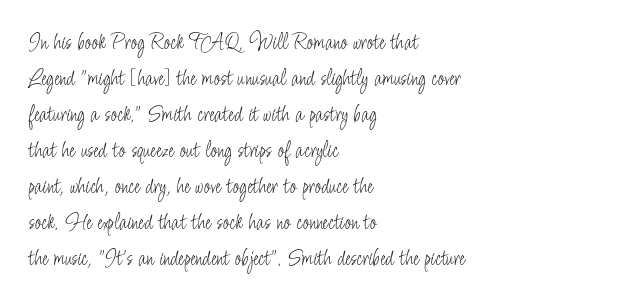
There is no visible air inserted between adjacent glyphs. The rendering anchors every line to the left-hand side. Counters stay open thanks to moderate or lighter strokes. Is there much room between lines? A standard amount, neither cramped nor airy. Type without underlining.
